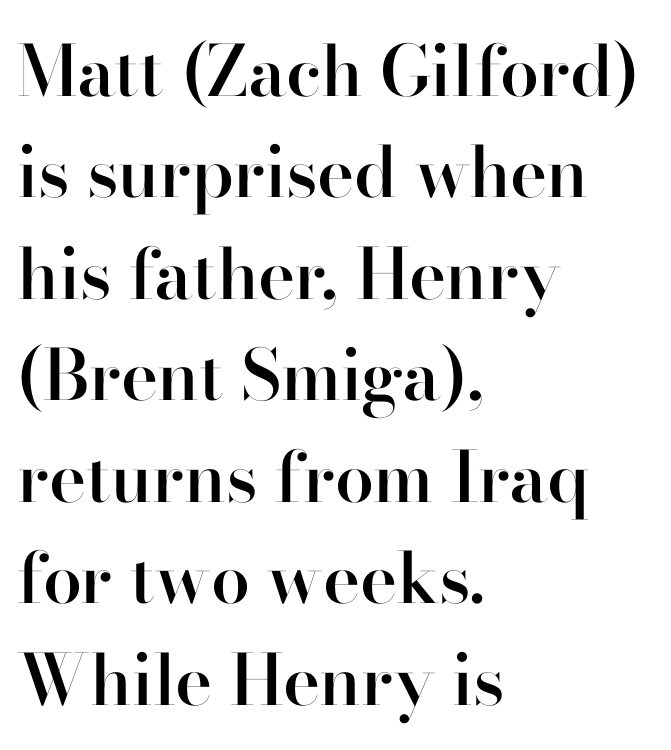
Q: Is the text bold? A: Semi-bold.
Q: Is the text italic (slanted)? A: No, it is upright.
Q: Is the typeface a serif or a sans-serif typeface? A: Serif.
Q: Is the text underlined? A: No.
Q: How is the paragraph aligned? A: Left-aligned.
Q: Is the spacing between letters normal or unusually wide? A: Normal.
Q: Is the spacing between lines tight, normal or loose? A: Normal.
Q: Width (condensed, normal, or wide)? A: Normal.
Q: Stroke contrast? A: High.
Q: x-height? A: Small.
Q: Monospaced? A: No.
